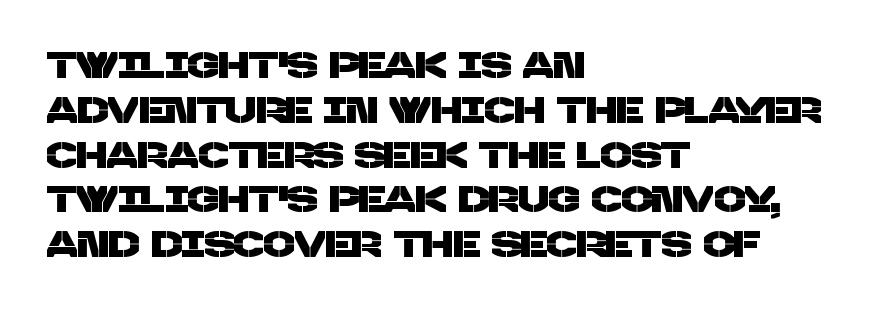
{"serif": "no", "width": "normal", "stroke_contrast": "low", "x_height": "large", "monospaced": "no", "underline": "no", "align": "left", "line_spacing_ratio": 1.21, "letter_spacing": "normal", "letter_spacing_em": 0.0, "glyph_px": 37}
